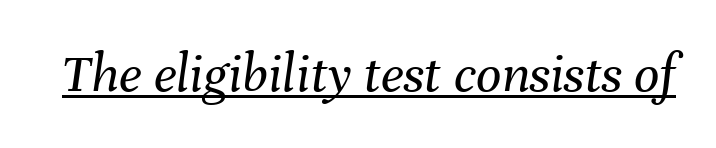
{"italic": "yes", "lean": "right", "slant_degrees": 8, "bold": "no", "weight": "regular", "width": "normal", "stroke_contrast": "medium", "x_height": "medium", "monospaced": "no", "underline": "yes", "letter_spacing": "normal", "letter_spacing_em": 0.0, "glyph_px": 56}
